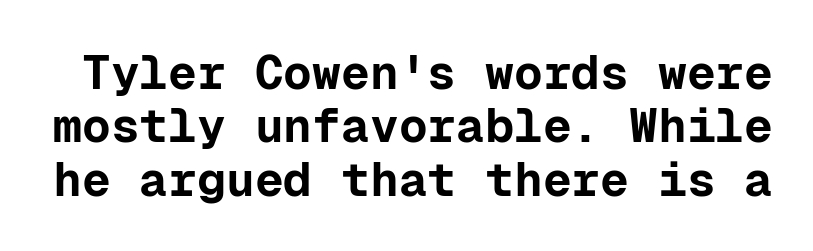
Q: Is the text bold? A: Yes.
Q: Is the text italic (slanted)? A: No, it is upright.
Q: Is the typeface a serif or a sans-serif typeface? A: Sans-serif.
Q: Is the text underlined? A: No.
Q: Is the spacing between letters normal or unusually wide? A: Normal.
Q: Is the spacing between lines tight, normal or loose? A: Tight.
Q: Width (condensed, normal, or wide)? A: Normal.
Q: Stroke contrast? A: Low.
Q: x-height? A: Medium.
Q: Monospaced? A: Yes.
